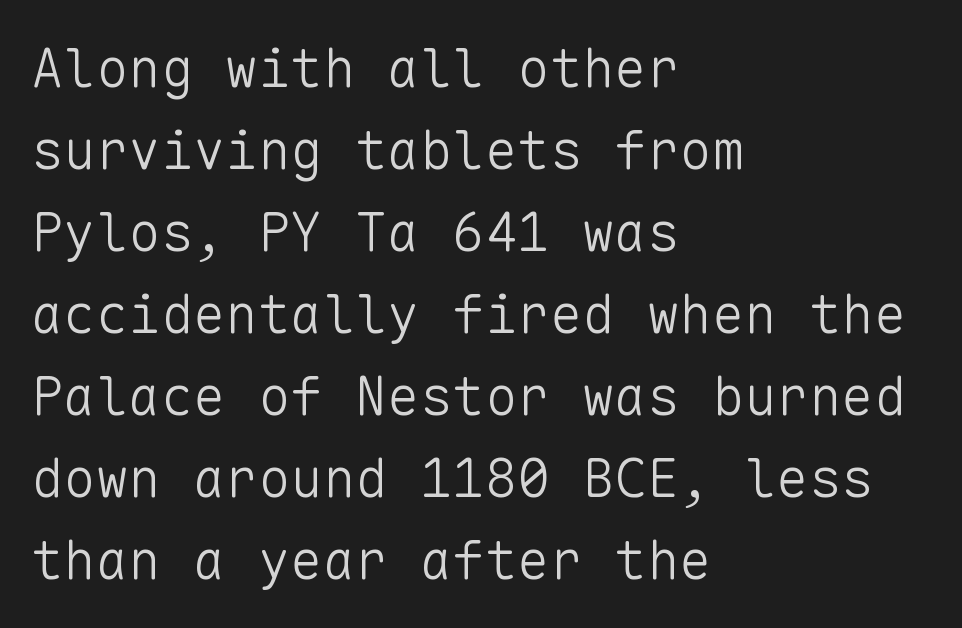
The image shows 54 px light sans-serif type, upright, monospaced; set left-aligned, normal line spacing (1.52x), normal letter spacing, not underlined; low stroke contrast and a medium x-height.
